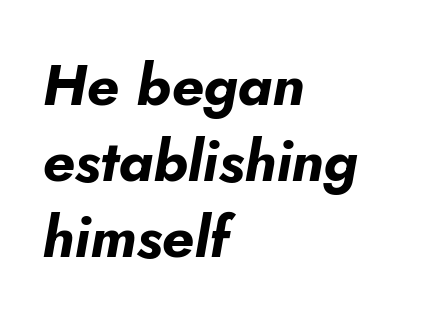
Letter spacing: default. The characters look thick and weighty, a clear bold. Italic? Definitely — the glyphs are oblique. Decoration check: the copy has no underline. The space between consecutive lines is moderate.
